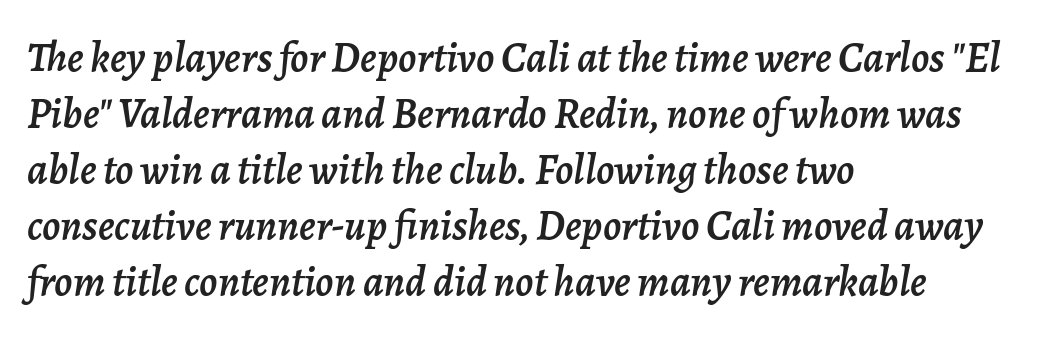
Q: Is the text italic (slanted)? A: Yes, it leans right by about 7 degrees.
Q: Is the text underlined? A: No.
Q: How is the paragraph aligned? A: Left-aligned.
Q: Is the spacing between letters normal or unusually wide? A: Normal.
Q: Is the spacing between lines tight, normal or loose? A: Normal.
Q: Width (condensed, normal, or wide)? A: Normal.
Q: Stroke contrast? A: Low.
Q: x-height? A: Medium.
Q: Monospaced? A: No.
